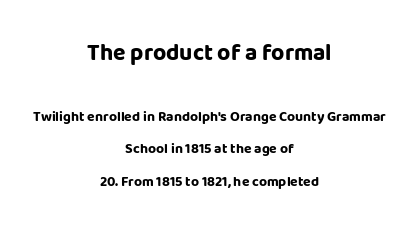
{"italic": "no", "bold": "yes", "underline": "no", "align": "center", "line_spacing": "loose", "line_spacing_ratio": 2.3, "letter_spacing": "normal", "letter_spacing_em": 0.0, "larger_block": "first", "size_ratio": 1.64, "glyph_px": 23}
